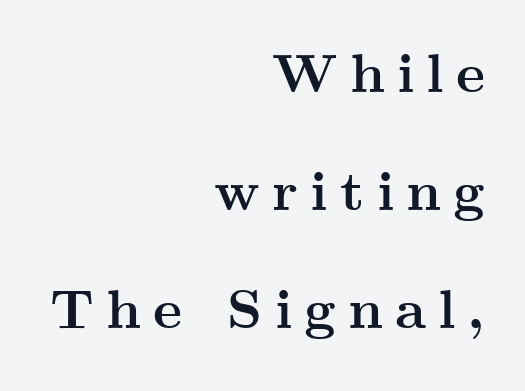
The image shows 55 px semibold, wide serif type, upright; set right-aligned, loose line spacing (2.15x), unusually wide letter spacing (+0.22 em), not underlined; medium stroke contrast and a small x-height.
